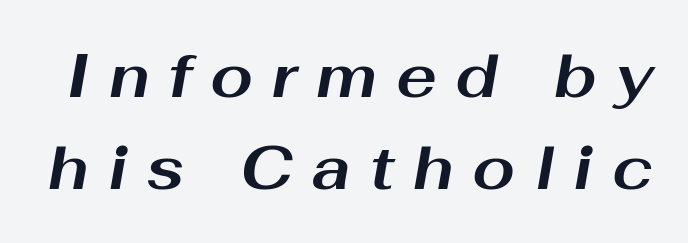
Bare-footed words on every line. Between one letter and the next there's a generous, obvious gap. Honestly, the row spacing looks completely unremarkable. This sample uses an oblique cut, with every glyph tilted off the vertical. Proportional: the letters do not fall into vertical columns.
